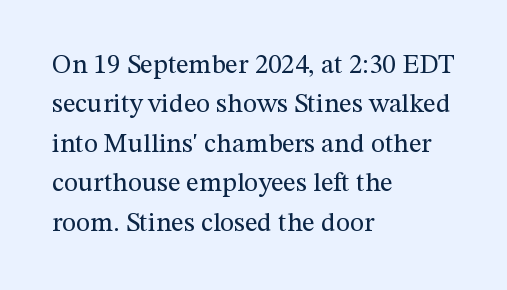
Quick note: not italic, upright. Is the stroke heavy? The answer is a plain regular-or-lighter. The setting favours the left margin, as ordinary paragraphs usually do. Has an underline been added? It has not. Tracking here is standard; glyphs follow each other at the usual distance. Line spacing here is normal.
